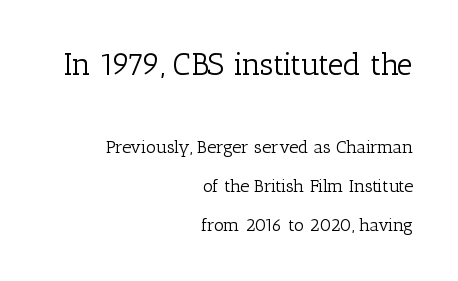
Note the varied advance widths — an 'i' is clearly narrower than an 'm'. Successive baselines arrive slowly, with a big drop between each. No letter is thick-stroked: the sample isn't bold. Words appear dense and cohesive because spacing is normal. Descenders hang freely into open space.
